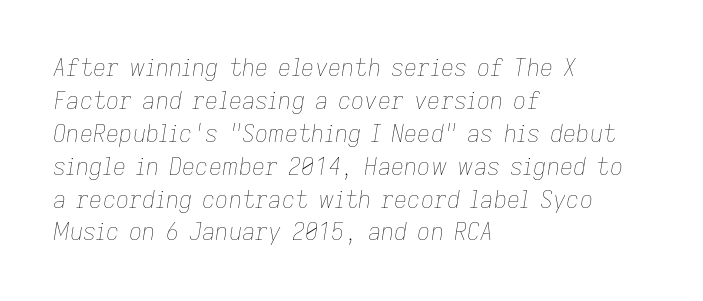
Q: Is the text bold? A: No.
Q: Is the text italic (slanted)? A: Yes, it leans right by about 9 degrees.
Q: Is the text underlined? A: No.
Q: How is the paragraph aligned? A: Left-aligned.
Q: Is the spacing between letters normal or unusually wide? A: Normal.
Q: Is the spacing between lines tight, normal or loose? A: Normal.
